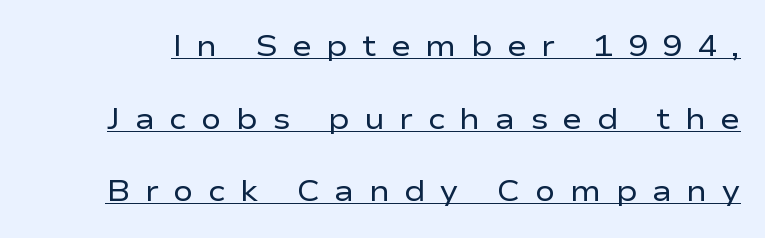
{"serif": "no", "italic": "no", "bold": "no", "weight": "regular", "width": "wide", "stroke_contrast": "low", "x_height": "medium", "monospaced": "no", "underline": "yes", "line_spacing": "loose", "line_spacing_ratio": 2.42, "letter_spacing": "wide", "letter_spacing_em": 0.48, "glyph_px": 30}
